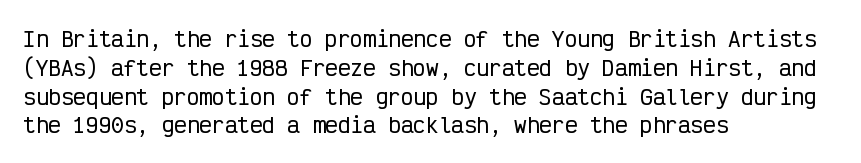
{"italic": "no", "underline": "no", "align": "left", "line_spacing": "normal", "line_spacing_ratio": 1.37, "letter_spacing": "normal", "letter_spacing_em": 0.0, "glyph_px": 21}
